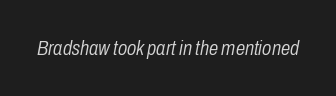
Honestly, the letter spacing is just normal — you wouldn't notice it. The specimen reads as italic at a glance. On a weight scale, this lands at 450 or below. The zone under the glyphs is completely vacant.
